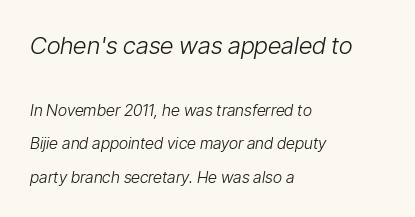
Q: Is the text bold? A: No.
Q: Is the text italic (slanted)? A: Yes, it leans right by about 9 degrees.
Q: Is the text underlined? A: No.
Q: How is the paragraph aligned? A: Left-aligned.
Q: Is the spacing between letters normal or unusually wide? A: Normal.
Q: Is the spacing between lines tight, normal or loose? A: Loose.
Q: Which block of text is set in a larger size, the first (top) or the second (bottom)? A: The first (top) one.
